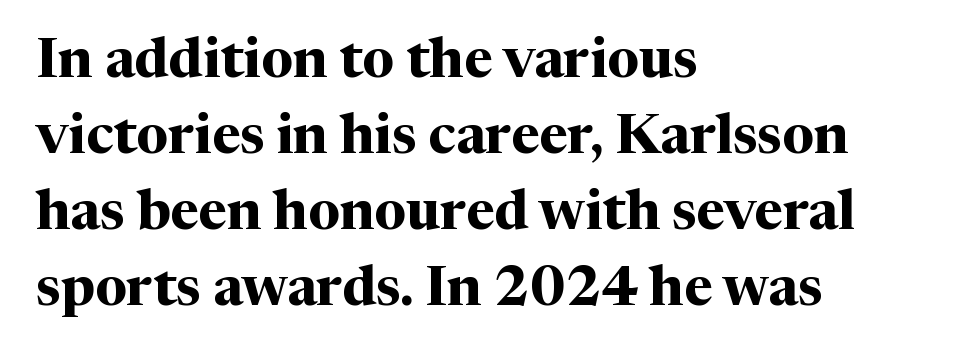
Q: Is the text bold? A: Yes.
Q: Is the text italic (slanted)? A: No, it is upright.
Q: Is the typeface a serif or a sans-serif typeface? A: Serif.
Q: Is the text underlined? A: No.
Q: How is the paragraph aligned? A: Left-aligned.
Q: Is the spacing between letters normal or unusually wide? A: Normal.
Q: Is the spacing between lines tight, normal or loose? A: Normal.
Q: Width (condensed, normal, or wide)? A: Normal.
Q: Stroke contrast? A: Medium.
Q: x-height? A: Medium.
Q: Monospaced? A: No.
